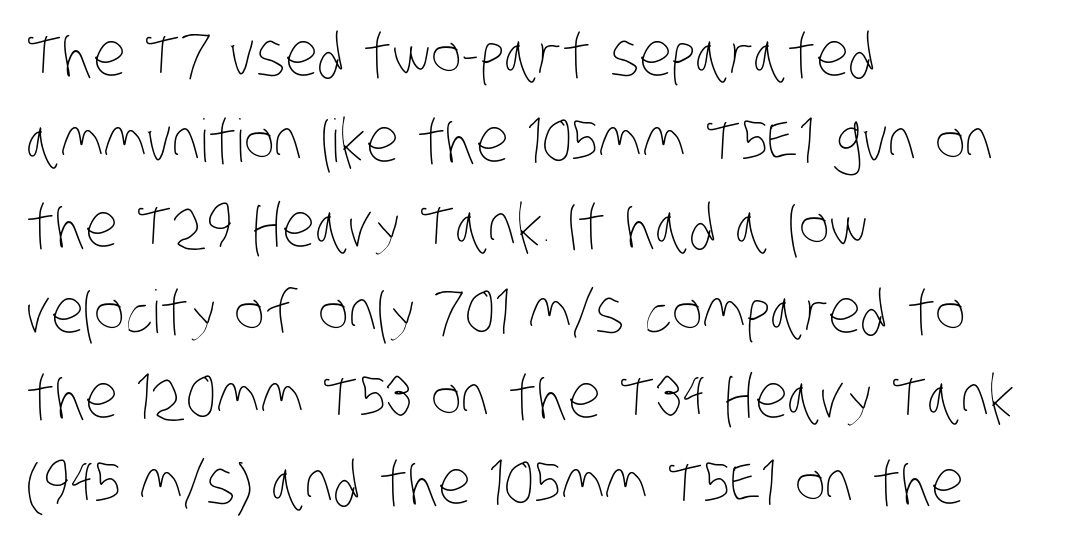
{"bold": "no", "weight": "thin", "width": "condensed", "stroke_contrast": "low", "x_height": "large", "monospaced": "no", "underline": "no", "align": "left", "line_spacing": "normal", "line_spacing_ratio": 1.45, "letter_spacing": "normal", "letter_spacing_em": 0.0, "glyph_px": 59}
